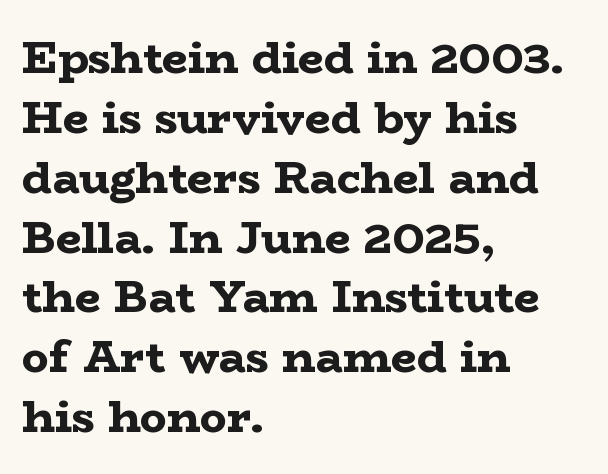
{"serif": "yes", "italic": "no", "bold": "yes", "weight": "bold", "width": "wide", "stroke_contrast": "low", "x_height": "medium", "monospaced": "no", "underline": "no", "align": "left", "line_spacing": "normal", "line_spacing_ratio": 1.33, "letter_spacing": "normal", "letter_spacing_em": 0.0, "glyph_px": 45}
